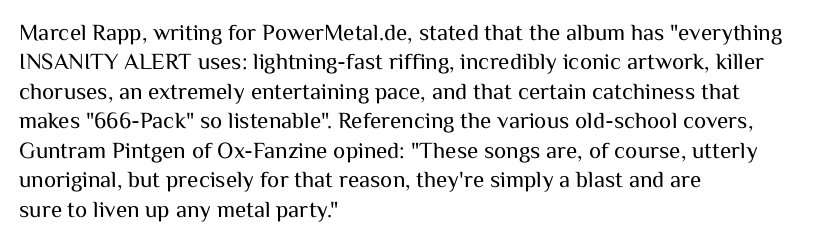
It's the straight-up-and-down kind of type. The face used here is rendered with its standard letterfit. The setting favours the left margin, as ordinary paragraphs usually do. This is not heavy type; no bold has been used. Interline gaps are of average width in this sample.
